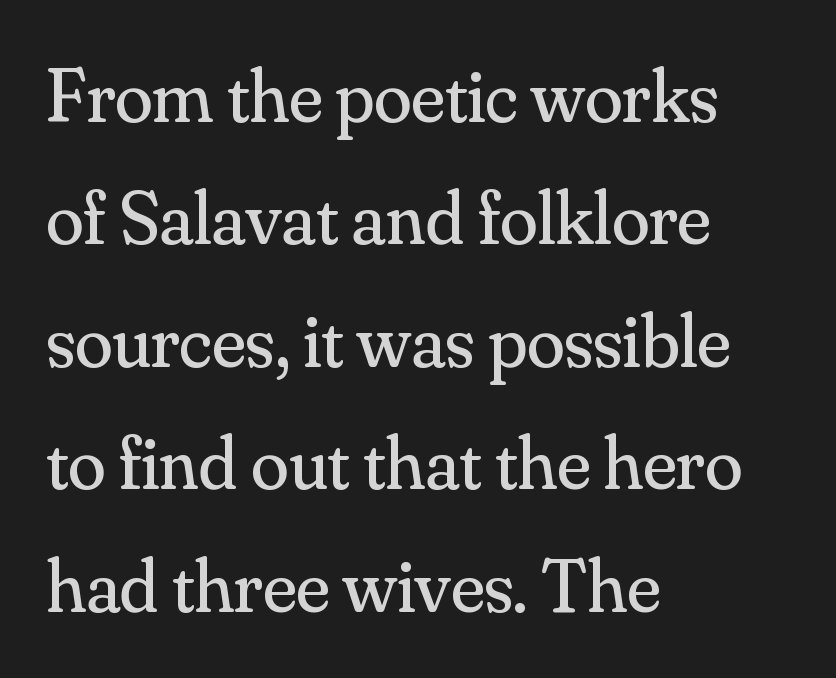
Regarding leading, the lines here are spaced in the standard way. Words float on clear page, feet unadorned. The font's upright variant was chosen for this text. Each stroke keeps to a modest, everyday thickness or less. What stands out about the letter spacing? Nothing — it is the standard amount.
